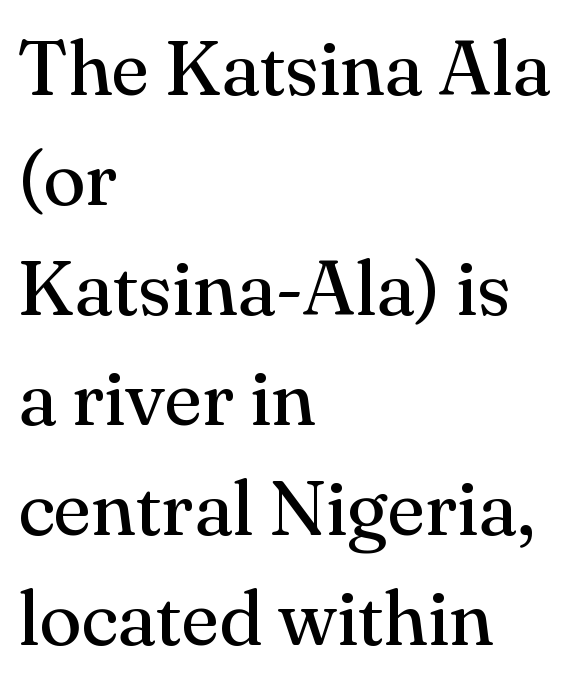
{"serif": "yes", "italic": "no", "bold": "no", "weight": "regular", "width": "normal", "stroke_contrast": "medium", "x_height": "small", "monospaced": "no", "underline": "no", "align": "left", "line_spacing": "normal", "line_spacing_ratio": 1.41, "letter_spacing": "normal", "letter_spacing_em": 0.0, "glyph_px": 78}
